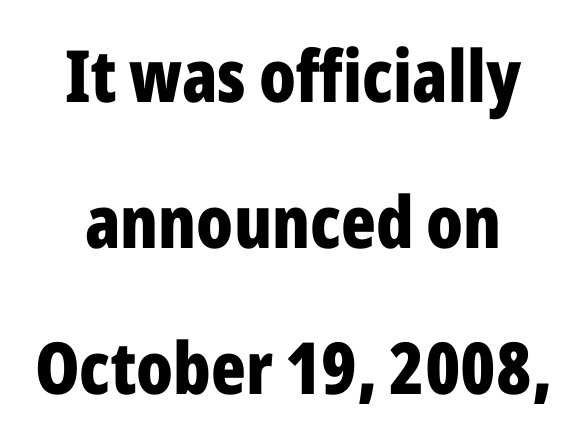
Q: Is the text bold? A: Yes.
Q: Is the text italic (slanted)? A: No, it is upright.
Q: Is the typeface a serif or a sans-serif typeface? A: Sans-serif.
Q: Is the text underlined? A: No.
Q: Is the spacing between letters normal or unusually wide? A: Normal.
Q: Is the spacing between lines tight, normal or loose? A: Loose.
Q: Width (condensed, normal, or wide)? A: Condensed.
Q: Stroke contrast? A: Low.
Q: x-height? A: Medium.
Q: Monospaced? A: No.
